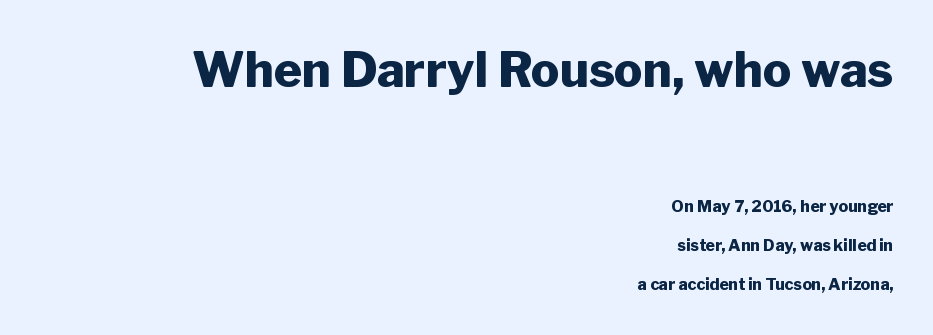
{"serif": "no", "italic": "no", "bold": "yes", "weight": "heavy", "width": "normal", "stroke_contrast": "low", "x_height": "medium", "monospaced": "no", "underline": "no", "align": "right", "line_spacing": "loose", "line_spacing_ratio": 2.45, "letter_spacing": "normal", "letter_spacing_em": 0.0, "larger_block": "first", "size_ratio": 3.0, "glyph_px": 48}
